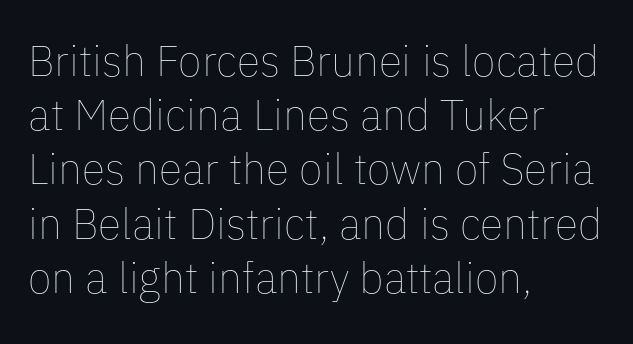
Q: Is the text bold? A: No.
Q: Is the text italic (slanted)? A: No, it is upright.
Q: Is the text underlined? A: No.
Q: How is the paragraph aligned? A: Left-aligned.
Q: Is the spacing between letters normal or unusually wide? A: Normal.
Q: Is the spacing between lines tight, normal or loose? A: Normal.
Q: Width (condensed, normal, or wide)? A: Normal.
Q: Stroke contrast? A: Low.
Q: x-height? A: Medium.
Q: Monospaced? A: No.
